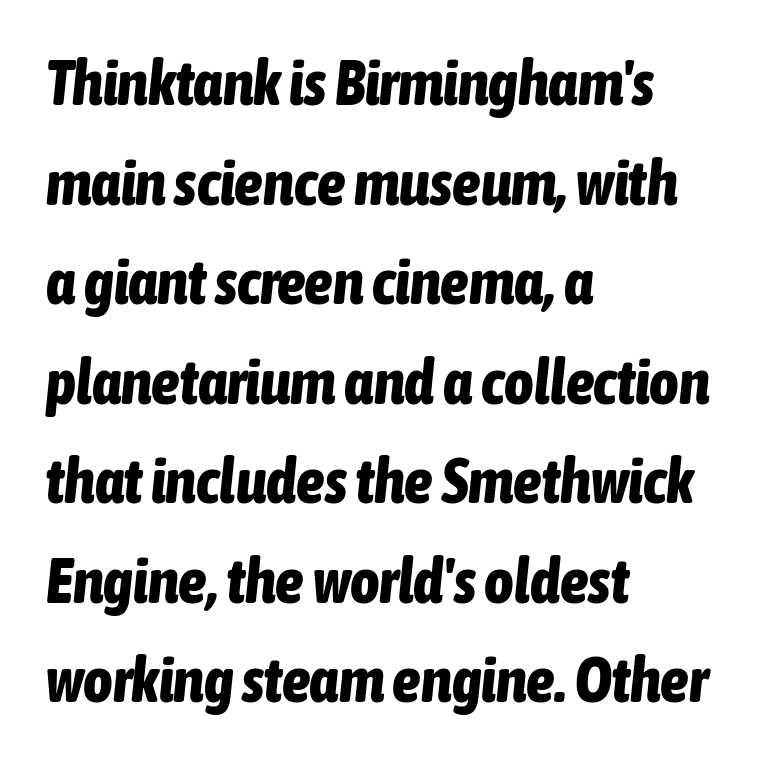
Q: Is the text bold? A: Yes.
Q: Is the text italic (slanted)? A: Yes, it leans right by about 6 degrees.
Q: Is the text underlined? A: No.
Q: How is the paragraph aligned? A: Left-aligned.
Q: Is the spacing between letters normal or unusually wide? A: Normal.
Q: Is the spacing between lines tight, normal or loose? A: Normal.
Q: Width (condensed, normal, or wide)? A: Condensed.
Q: Stroke contrast? A: Low.
Q: x-height? A: Medium.
Q: Monospaced? A: No.
